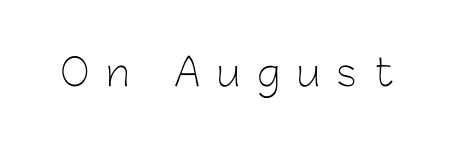
The image shows 37 px light sans-serif type, upright; set unusually wide letter spacing (+0.47 em), not underlined; low stroke contrast and a medium x-height.
